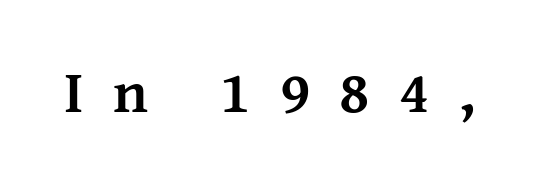
The letters stand upright; this is a roman face. Observe the serifs anchoring each vertical stroke in this sample. On the weight axis this lands at bold, roughly 700. Rule under the text: the space is simply empty. Proportional: the letters do not fall into vertical columns. What stands out about the letter spacing? Its width — letters are far apart.
